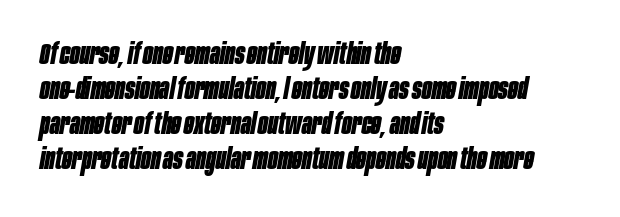
The image shows 29 px bold, condensed type, italic (leaning right); set left-aligned, line spacing 1.21x, normal letter spacing, not underlined; low stroke contrast and a large x-height.
